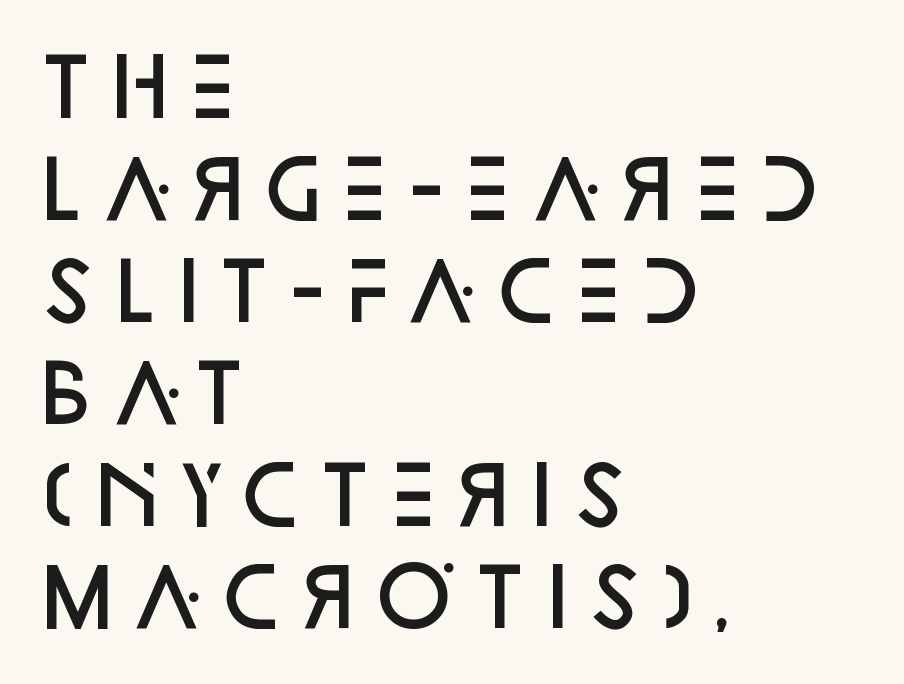
{"serif": "no", "italic": "no", "bold": "semi", "weight": "semibold", "width": "normal", "stroke_contrast": "low", "x_height": "large", "monospaced": "no", "underline": "no", "align": "left", "line_spacing": "normal", "line_spacing_ratio": 1.29, "letter_spacing": "normal", "letter_spacing_em": 0.0, "glyph_px": 79}
